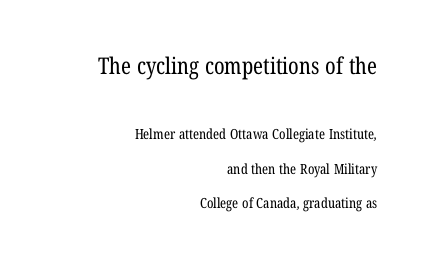
{"bold": "no", "underline": "no", "align": "right", "line_spacing": "loose", "line_spacing_ratio": 2.47, "letter_spacing": "normal", "letter_spacing_em": 0.0, "larger_block": "first", "size_ratio": 1.64, "glyph_px": 23}
